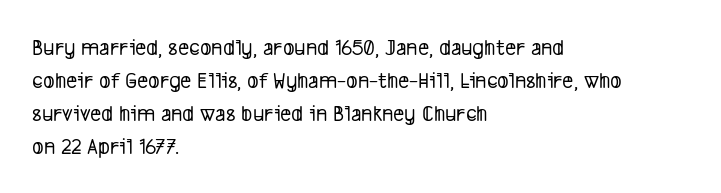
{"underline": "no", "align": "left", "line_spacing": "normal", "line_spacing_ratio": 1.37, "letter_spacing": "normal", "letter_spacing_em": 0.0, "glyph_px": 24}
